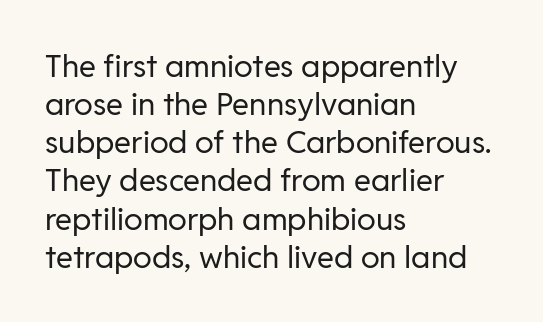
Q: Is the text bold? A: No.
Q: Is the text italic (slanted)? A: No, it is upright.
Q: Is the typeface a serif or a sans-serif typeface? A: Sans-serif.
Q: Is the text underlined? A: No.
Q: How is the paragraph aligned? A: Left-aligned.
Q: Is the spacing between letters normal or unusually wide? A: Normal.
Q: Width (condensed, normal, or wide)? A: Normal.
Q: Stroke contrast? A: Low.
Q: x-height? A: Medium.
Q: Monospaced? A: No.
